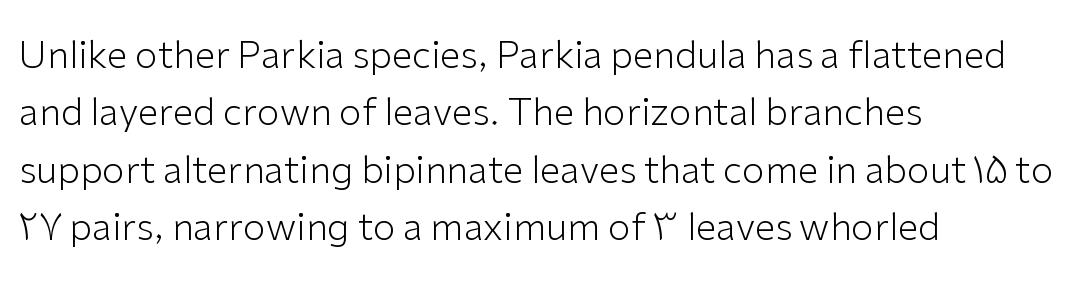
Q: Is the text bold? A: No.
Q: Is the text italic (slanted)? A: No, it is upright.
Q: Is the typeface a serif or a sans-serif typeface? A: Sans-serif.
Q: Is the text underlined? A: No.
Q: How is the paragraph aligned? A: Left-aligned.
Q: Is the spacing between letters normal or unusually wide? A: Normal.
Q: Is the spacing between lines tight, normal or loose? A: Normal.
Q: Width (condensed, normal, or wide)? A: Normal.
Q: Stroke contrast? A: Low.
Q: x-height? A: Medium.
Q: Monospaced? A: No.
